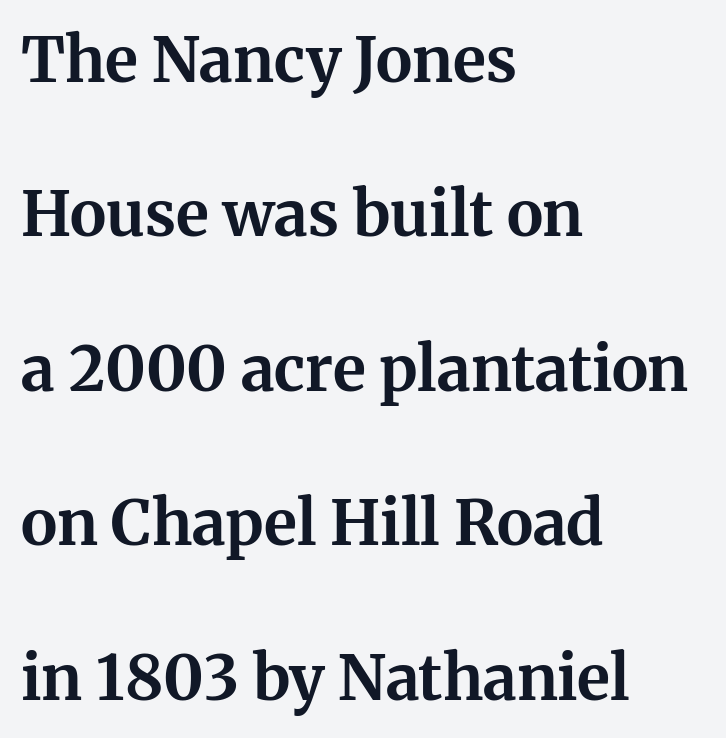
Q: Is the text bold? A: Yes.
Q: Is the text italic (slanted)? A: No, it is upright.
Q: Is the typeface a serif or a sans-serif typeface? A: Serif.
Q: Is the text underlined? A: No.
Q: How is the paragraph aligned? A: Left-aligned.
Q: Is the spacing between letters normal or unusually wide? A: Normal.
Q: Is the spacing between lines tight, normal or loose? A: Loose.
Q: Width (condensed, normal, or wide)? A: Normal.
Q: Stroke contrast? A: Medium.
Q: x-height? A: Medium.
Q: Monospaced? A: No.
